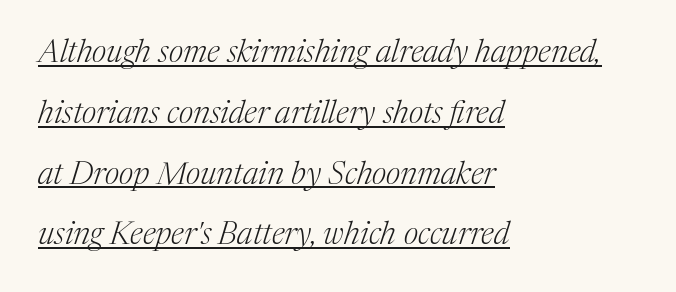
Each line of the rendering has a horizontal stroke beneath the glyphs. You could not count columns in this text — the font is proportionally spaced. Stroke terminals: seriffed. The rendering anchors every line to the left-hand side.
